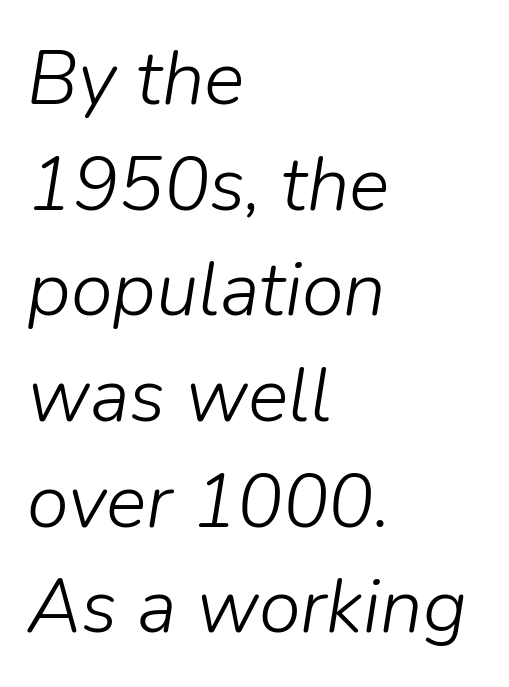
{"italic": "yes", "lean": "right", "slant_degrees": 9, "bold": "no", "weight": "light", "width": "normal", "stroke_contrast": "low", "x_height": "medium", "monospaced": "no", "underline": "no", "align": "left", "line_spacing": "normal", "line_spacing_ratio": 1.39, "letter_spacing": "normal", "letter_spacing_em": 0.0, "glyph_px": 76}
